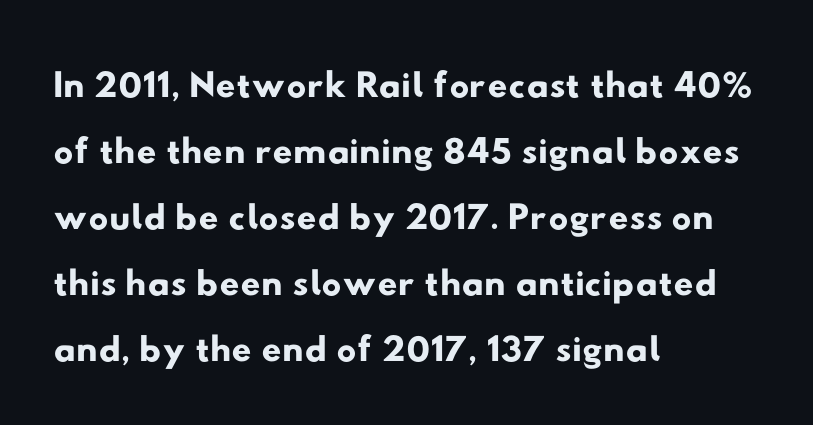
Varying glyph widths throughout — classic text-font behaviour. Check where the strokes stop: nothing finishes them off — pure sans. Here the glyphs are tracked normally, forming tight word shapes. This sample is left-justified, so line endings fall wherever the words run out. Only glyphs here, with clear space below each row.
